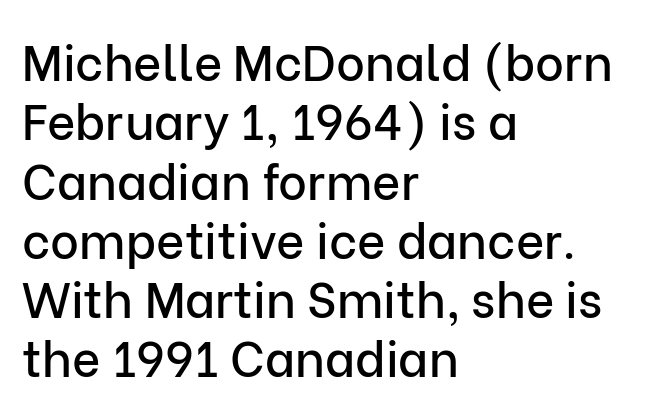
The image shows 49 px sans-serif type, upright; set left-aligned, line spacing 1.21x, normal letter spacing, not underlined; low stroke contrast and a medium x-height.
